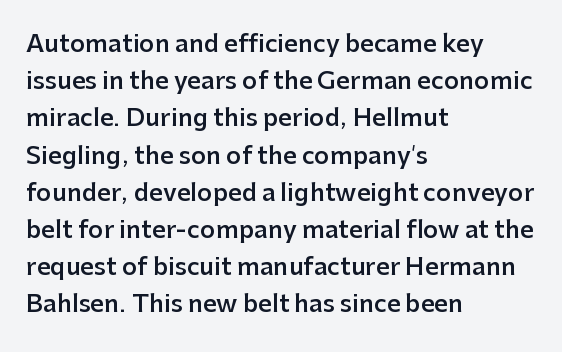
{"italic": "no", "bold": "semi", "underline": "no", "align": "left", "line_spacing": "normal", "line_spacing_ratio": 1.55, "letter_spacing": "normal", "letter_spacing_em": 0.0, "glyph_px": 24}
